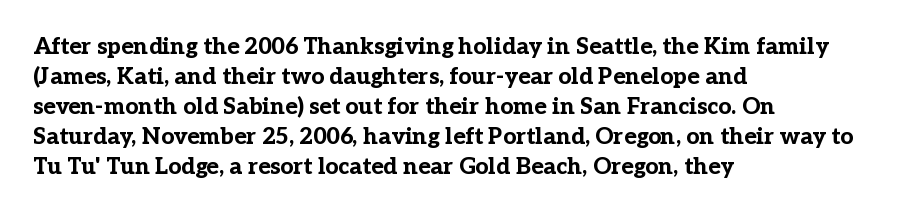
Designer's note — italics off, roman on. Clear beneath every line of the passage. Set as a true bold cut, around the 700 mark. How would I describe the line gaps? Plain and ordinary.
